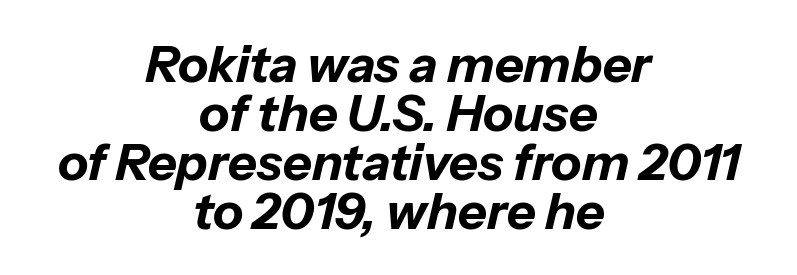
Q: Is the text bold? A: Yes.
Q: Is the text italic (slanted)? A: Yes, it leans right by about 13 degrees.
Q: Is the text underlined? A: No.
Q: How is the paragraph aligned? A: Centered.
Q: Is the spacing between letters normal or unusually wide? A: Normal.
Q: Is the spacing between lines tight, normal or loose? A: Tight.
Q: Width (condensed, normal, or wide)? A: Normal.
Q: Stroke contrast? A: Low.
Q: x-height? A: Medium.
Q: Monospaced? A: No.
